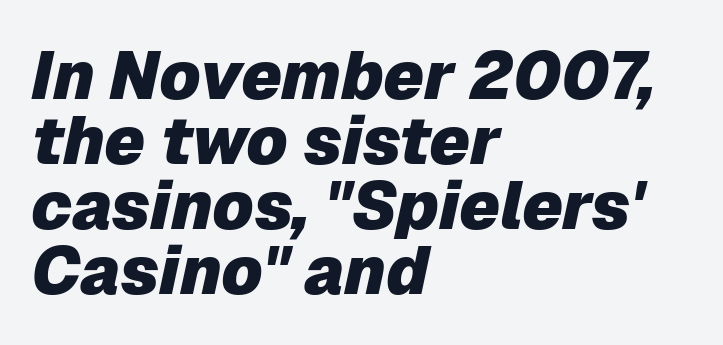
The image shows 67 px heavy type, italic (leaning right); set left-aligned, tight line spacing (0.97x), normal letter spacing, not underlined; low stroke contrast and a medium x-height.
